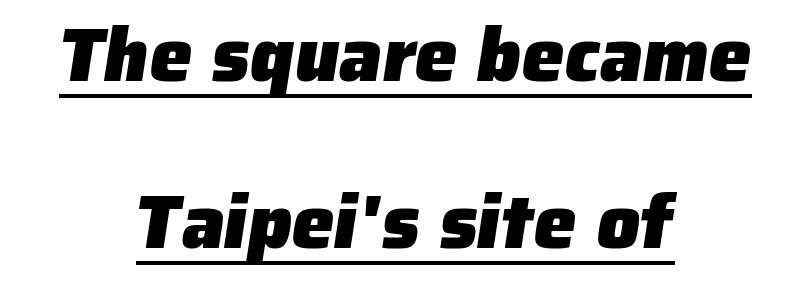
{"serif": "no", "bold": "yes", "weight": "heavy", "width": "normal", "stroke_contrast": "low", "x_height": "medium", "monospaced": "no", "underline": "yes", "align": "center", "line_spacing": "loose", "line_spacing_ratio": 2.2, "letter_spacing": "normal", "letter_spacing_em": 0.0, "glyph_px": 76}
